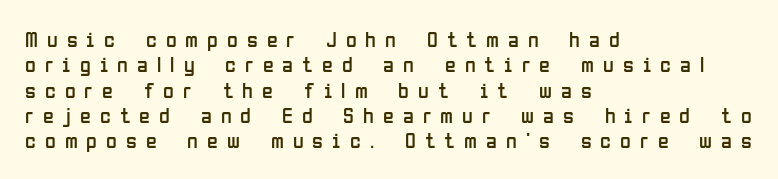
Q: Is the text bold? A: No.
Q: Is the text italic (slanted)? A: No, it is upright.
Q: Is the text underlined? A: No.
Q: How is the paragraph aligned? A: Left-aligned.
Q: Is the spacing between letters normal or unusually wide? A: Unusually wide.
Q: Is the spacing between lines tight, normal or loose? A: Tight.
